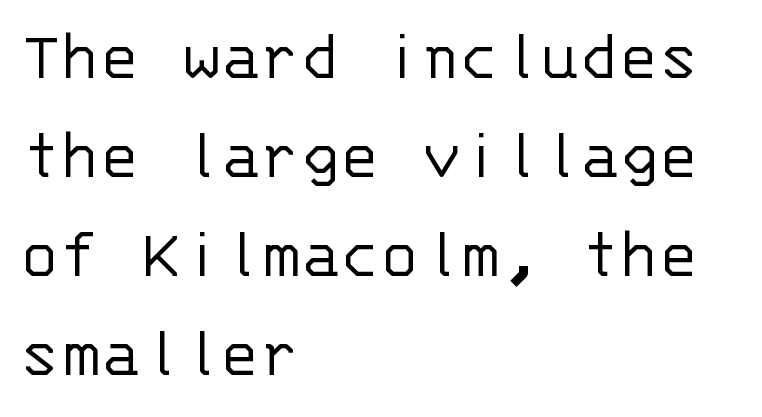
{"serif": "no", "italic": "no", "bold": "no", "weight": "light", "width": "normal", "stroke_contrast": "low", "x_height": "large", "monospaced": "yes", "underline": "no", "align": "left", "line_spacing": "normal", "line_spacing_ratio": 1.34, "letter_spacing": "normal", "letter_spacing_em": 0.0, "glyph_px": 74}
